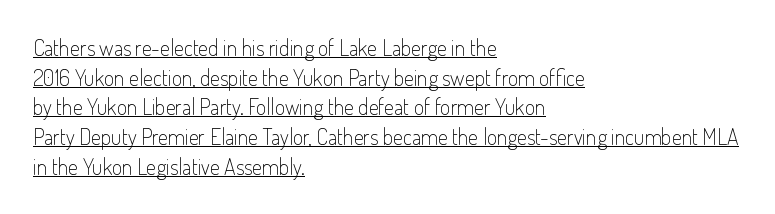
The image shows 22 px text type, upright; set left-aligned, normal line spacing (1.35x), normal letter spacing, underlined.
